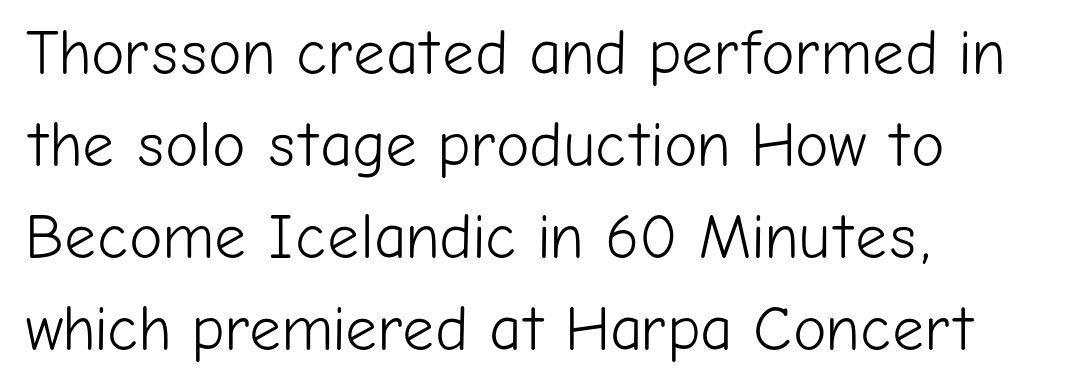
No chunkiness to these letters — they're not bold. Proportional: the letters do not fall into vertical columns. Posture: upright roman. The passage is arranged the way most books set body copy — flush left. This sample uses plain, unmodified letter spacing. Nobody drew a line under any word here.
